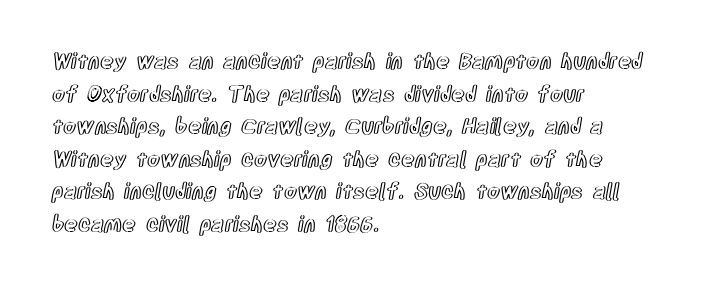
{"underline": "no", "align": "left", "line_spacing": "normal", "line_spacing_ratio": 1.55, "letter_spacing": "normal", "letter_spacing_em": 0.0, "glyph_px": 21}
